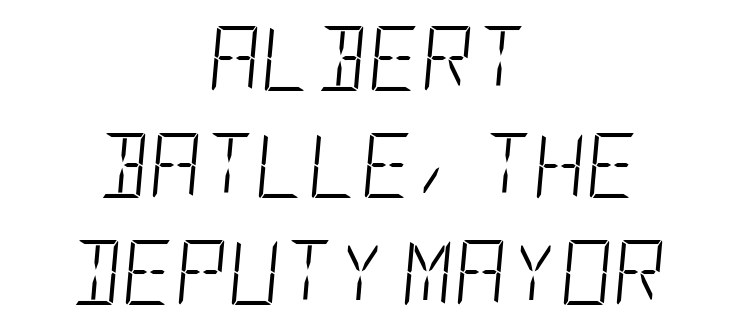
The image shows 65 px light, condensed type, italic (leaning right); set centered, normal line spacing (1.65x), normal letter spacing, not underlined; low stroke contrast and a large x-height.
